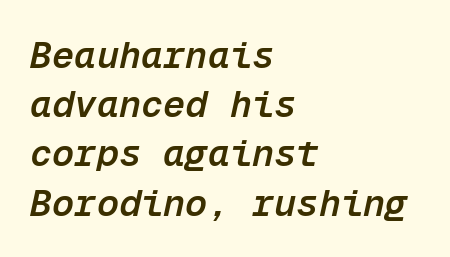
The image shows 37 px semibold type, italic (leaning right), monospaced; set left-aligned, normal line spacing (1.33x), normal letter spacing, not underlined; low stroke contrast and a medium x-height.
